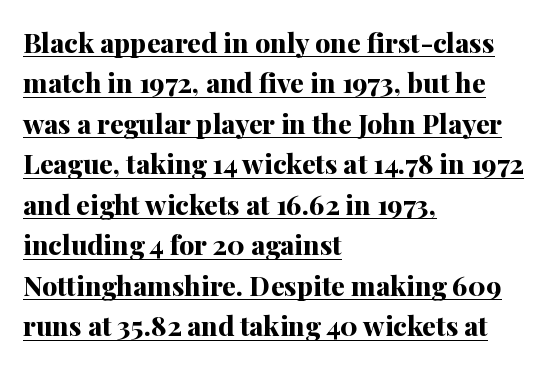
Is there an underline? Yes — a line sits under the letters. Each word holds together tightly as a unit, with standard inter-letter gaps. Caption: multi-line text, flush left, ragged right. These words are printed bold, with thick strokes throughout.
